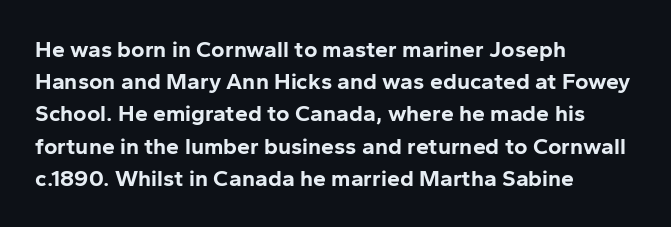
Teacher's note: observe the even left margin — that is flush-left alignment. Tracking here is standard; glyphs follow each other at the usual distance. Horizontal bands of white between lines are of average thickness. Is the type bold? Yes — the strokes are clearly thick and heavy. This is the regular roman posture of the typeface.
